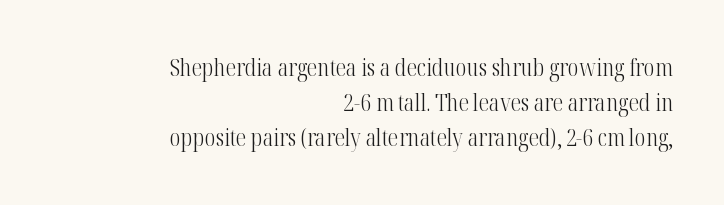
This sample keeps an unexceptional amount of space between lines. These lines were composed using upright roman letters. The font sits on the lighter half of the weight spectrum, regular included. Which margin do the lines hug? The right one — the left edge is uneven.
